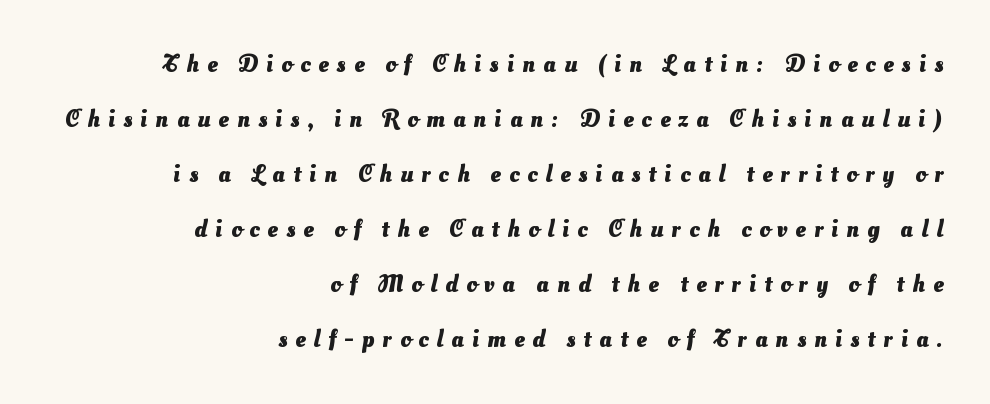
{"bold": "yes", "underline": "no", "align": "right", "line_spacing": "loose", "line_spacing_ratio": 2.29, "letter_spacing": "wide", "letter_spacing_em": 0.33, "glyph_px": 24}
